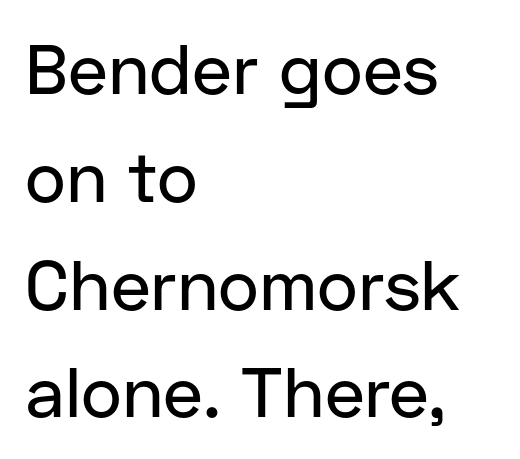
{"serif": "no", "italic": "no", "width": "normal", "stroke_contrast": "low", "x_height": "medium", "monospaced": "no", "underline": "no", "align": "left", "line_spacing": "normal", "line_spacing_ratio": 1.54, "letter_spacing": "normal", "letter_spacing_em": 0.0, "glyph_px": 70}
